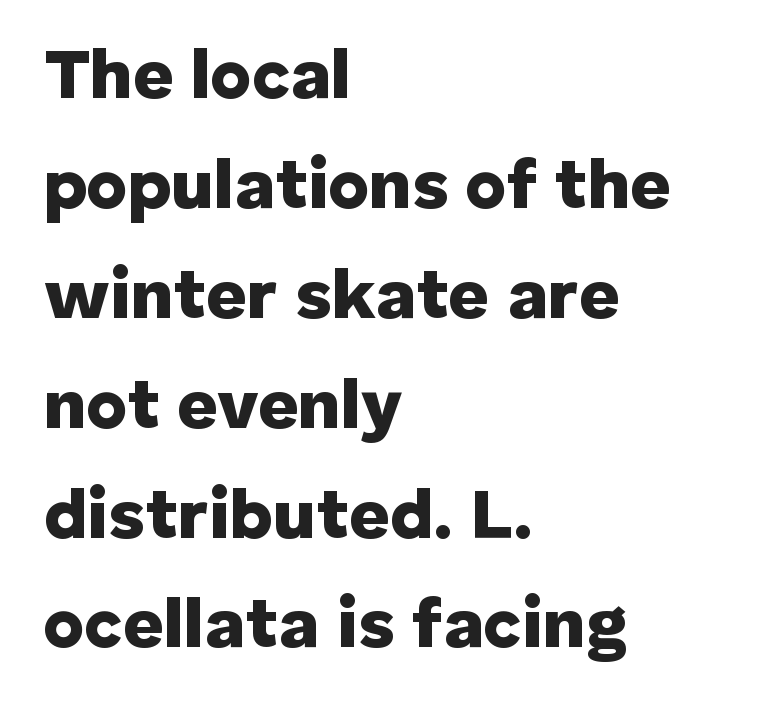
The space between consecutive lines is moderate. These lines carry a lot of weight — the face is fully bold. Each row of text sits above clean, open space. These lines are set flush left with a ragged right edge. Posture: vertical.
